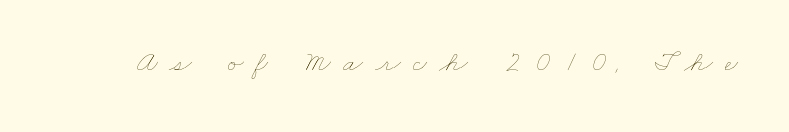
There is plenty of visible air inserted between adjacent glyphs. Think of a printed novel: that variable character pitch is what you see here. Heaviness? Minimal to ordinary, like unemphasized prose. Unmarked baselines from the first word to the last.
